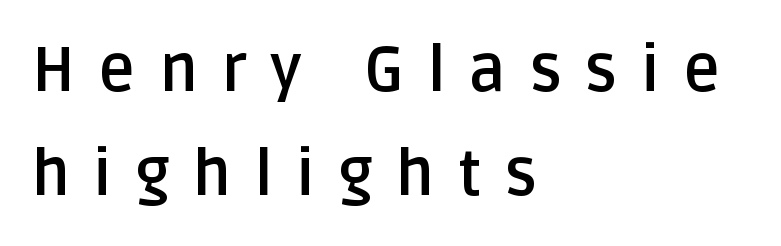
The image shows 63 px semibold sans-serif type, upright; set left-aligned, normal line spacing (1.65x), unusually wide letter spacing (+0.37 em), not underlined; low stroke contrast and a large x-height.
